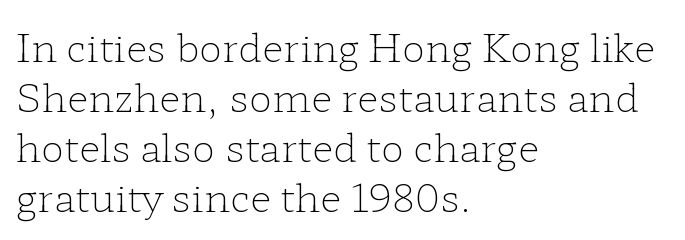
{"serif": "yes", "italic": "no", "bold": "no", "weight": "light", "width": "wide", "stroke_contrast": "low", "x_height": "medium", "monospaced": "no", "underline": "no", "align": "left", "line_spacing": "normal", "line_spacing_ratio": 1.28, "letter_spacing": "normal", "letter_spacing_em": 0.0, "glyph_px": 39}
